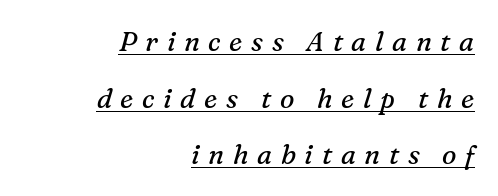
The image shows 27 px text type, italic (leaning right); set right-aligned, loose line spacing (2.1x), unusually wide letter spacing (+0.32 em), underlined.
